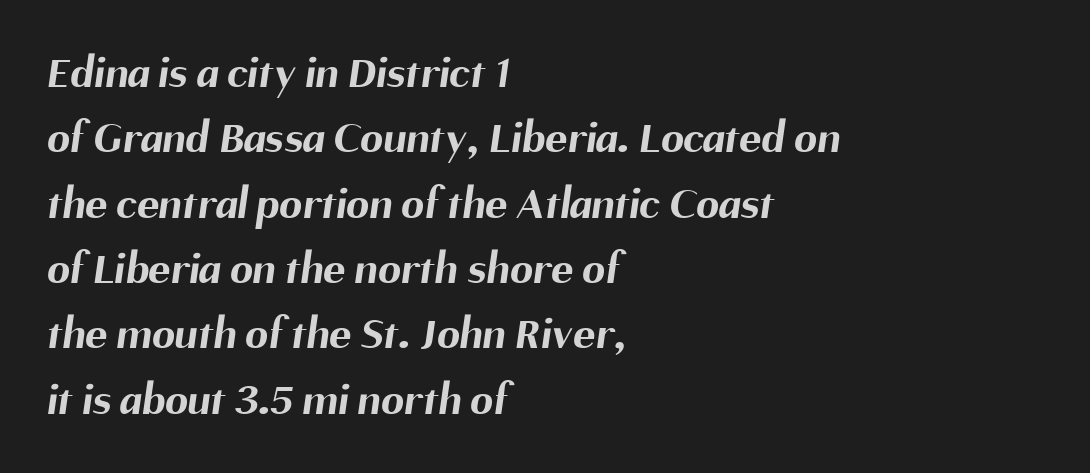
Q: Is the text bold? A: Yes.
Q: Is the typeface a serif or a sans-serif typeface? A: Sans-serif.
Q: Is the text underlined? A: No.
Q: How is the paragraph aligned? A: Left-aligned.
Q: Is the spacing between letters normal or unusually wide? A: Normal.
Q: Is the spacing between lines tight, normal or loose? A: Normal.
Q: Width (condensed, normal, or wide)? A: Normal.
Q: Stroke contrast? A: Medium.
Q: x-height? A: Medium.
Q: Monospaced? A: No.
